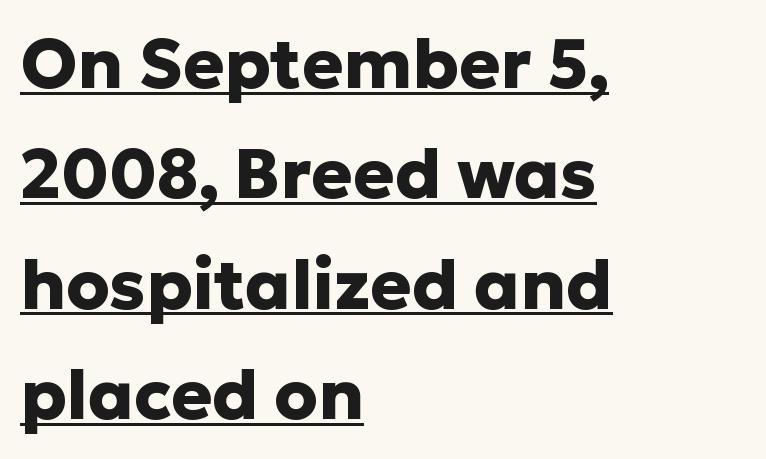
In CSS terms this would be text-align: left. Compared with typical body copy, the letter spacing here is the same. The specimen includes a rule beneath the text block's lines. The rendering shows plain stroke endings on the letterforms — a sans-serif design.
